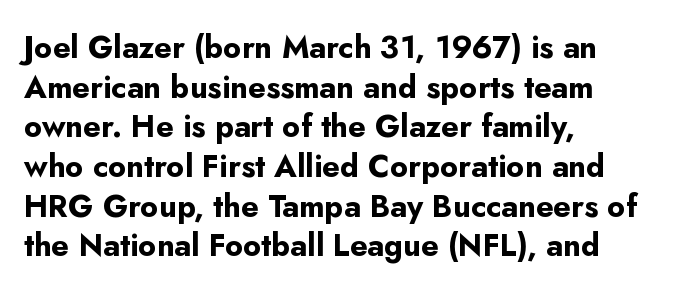
Compared with typical paragraphs, the rows here are spaced about the same. Glance below the letters and you will spot only blank space. Is the block centered? No — it sits flush against the left margin. No extra tracking has been applied to these lines. On the weight axis this lands at bold, roughly 700.
